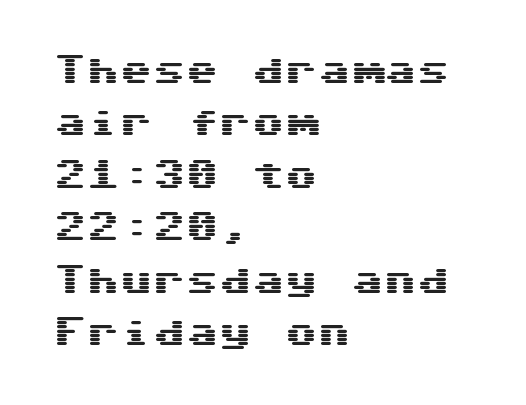
Regular leading. The area under the type is left untouched. Every stem runs plumb, perpendicular to the baseline. Caption: standard tracking, unaltered.
